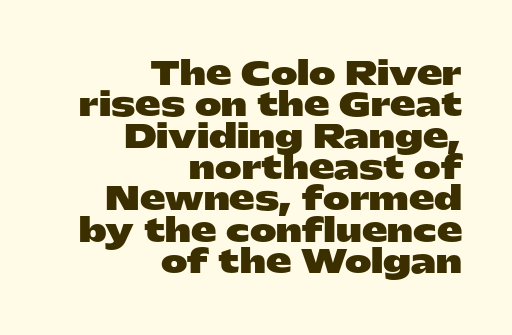
The image shows 32 px heavy, wide sans-serif type, upright; set right-aligned, tight line spacing (0.98x), normal letter spacing, not underlined; low stroke contrast and a medium x-height.
